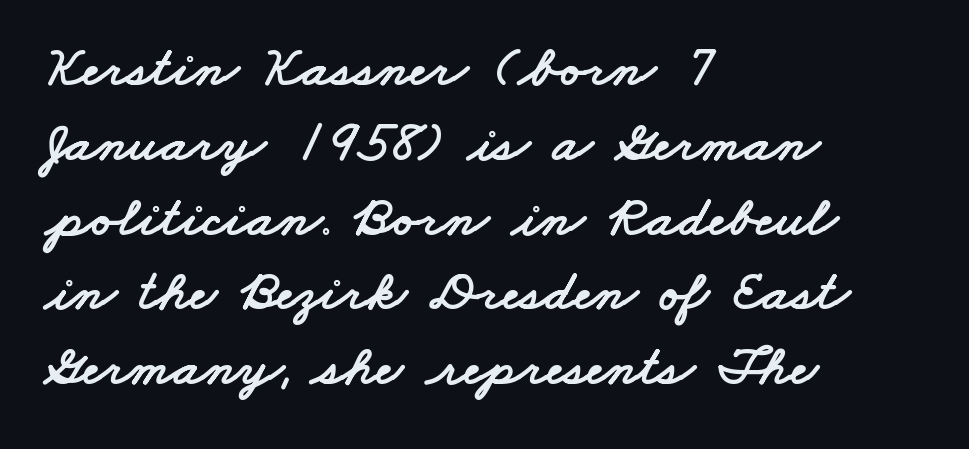
The image shows 58 px wide sans-serif type; set left-aligned, normal line spacing (1.29x), normal letter spacing, not underlined; low stroke contrast and a small x-height.
